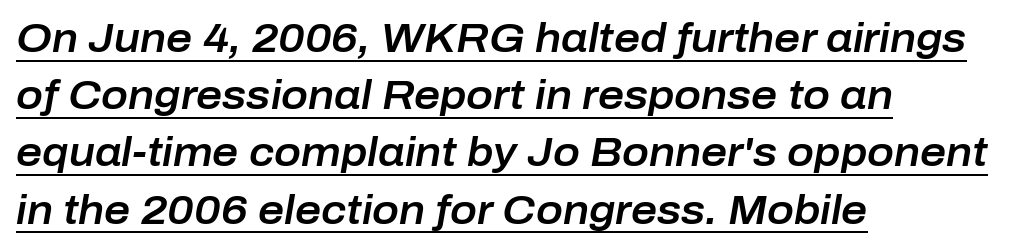
Q: Is the text italic (slanted)? A: Yes, it leans right by about 10 degrees.
Q: Is the text underlined? A: Yes.
Q: How is the paragraph aligned? A: Left-aligned.
Q: Is the spacing between letters normal or unusually wide? A: Normal.
Q: Is the spacing between lines tight, normal or loose? A: Normal.
Q: Width (condensed, normal, or wide)? A: Normal.
Q: Stroke contrast? A: Low.
Q: x-height? A: Medium.
Q: Monospaced? A: No.
